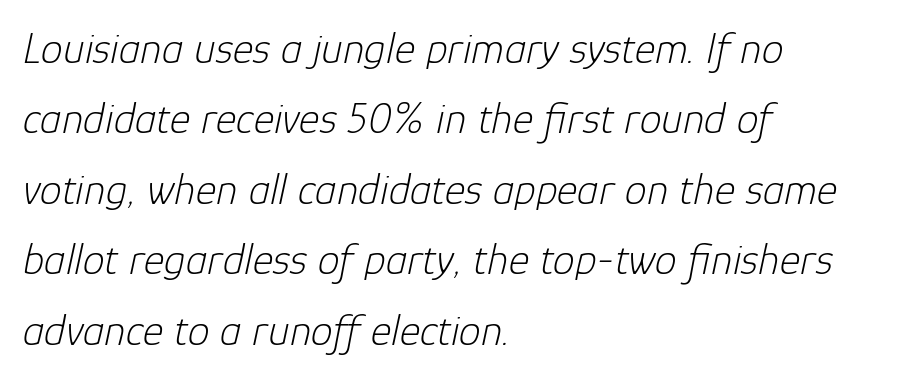
An italicized treatment has been applied to the whole sample. The horizontal fit of the characters is conventional and even. Descenders hang freely into open space. This sample has the flowing, uneven cadence of proportional lettering. Successive baselines arrive at the customary interval. Visually the block forms a straight wall on the left and a jagged coastline on the right.
